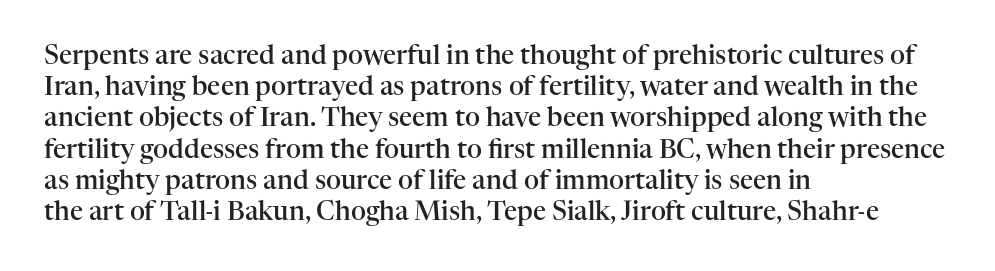
Q: Is the text bold? A: Semi-bold.
Q: Is the text italic (slanted)? A: No, it is upright.
Q: Is the text underlined? A: No.
Q: How is the paragraph aligned? A: Left-aligned.
Q: Is the spacing between letters normal or unusually wide? A: Normal.
